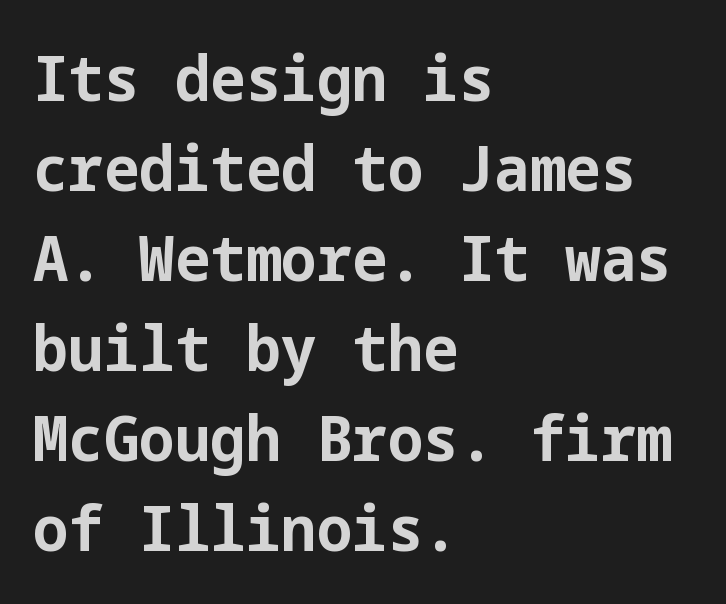
Q: Is the text bold? A: Yes.
Q: Is the text italic (slanted)? A: No, it is upright.
Q: Is the typeface a serif or a sans-serif typeface? A: Sans-serif.
Q: Is the text underlined? A: No.
Q: How is the paragraph aligned? A: Left-aligned.
Q: Is the spacing between letters normal or unusually wide? A: Normal.
Q: Is the spacing between lines tight, normal or loose? A: Normal.
Q: Width (condensed, normal, or wide)? A: Normal.
Q: Stroke contrast? A: Low.
Q: x-height? A: Medium.
